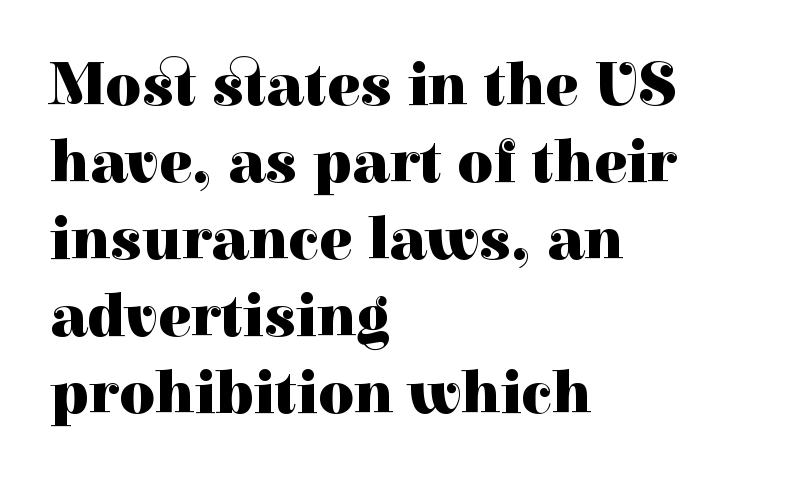
Observe the ordinary spacing: letters are neighbours, not strangers. These lines are rendered in a variable-pitch font. Do the letters lean? They stand straight. A full-strength bold gives these letters their thick strokes.
